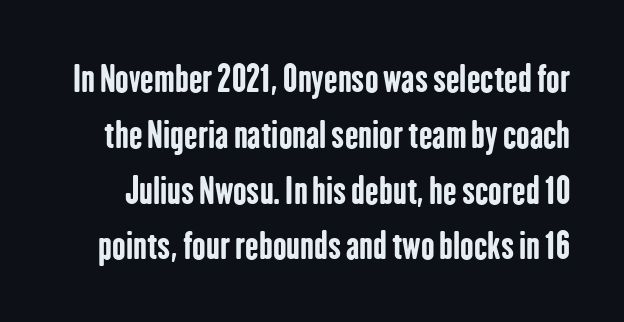
Q: Is the text bold? A: Yes.
Q: Is the text italic (slanted)? A: No, it is upright.
Q: Is the typeface a serif or a sans-serif typeface? A: Sans-serif.
Q: Is the text underlined? A: No.
Q: Is the spacing between letters normal or unusually wide? A: Normal.
Q: Is the spacing between lines tight, normal or loose? A: Normal.
Q: Width (condensed, normal, or wide)? A: Condensed.
Q: Stroke contrast? A: Low.
Q: x-height? A: Medium.
Q: Monospaced? A: No.
